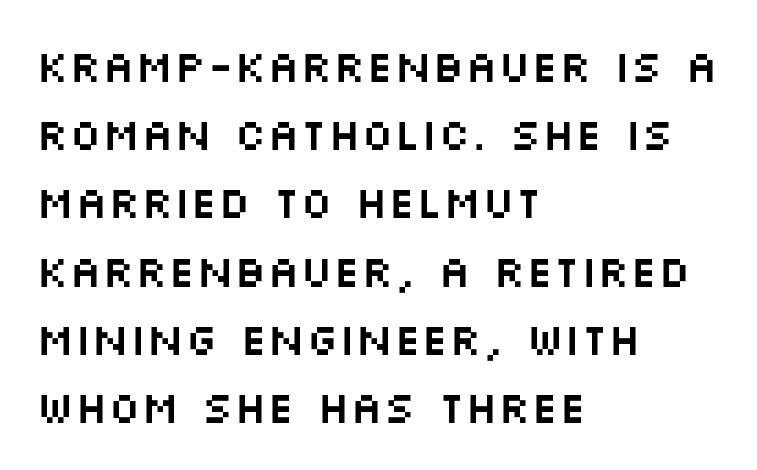
{"serif": "no", "italic": "no", "width": "wide", "stroke_contrast": "medium", "x_height": "large", "monospaced": "no", "underline": "no", "align": "left", "line_spacing": "normal", "line_spacing_ratio": 1.55, "letter_spacing": "normal", "letter_spacing_em": 0.0, "glyph_px": 44}
